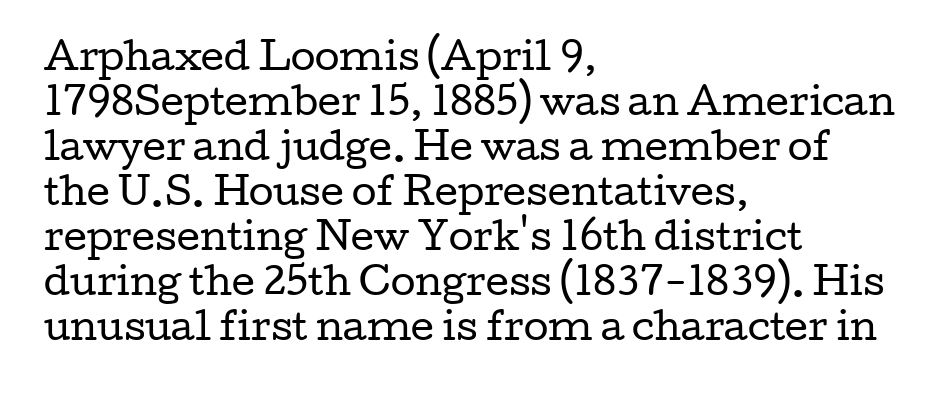
Note the varied advance widths — an 'i' is clearly narrower than an 'm'. Look at the tracking — it's just the regular setting, nothing added. Unlike italic type, these characters show no tilt at all. No extra ink here — the face is not bold.
